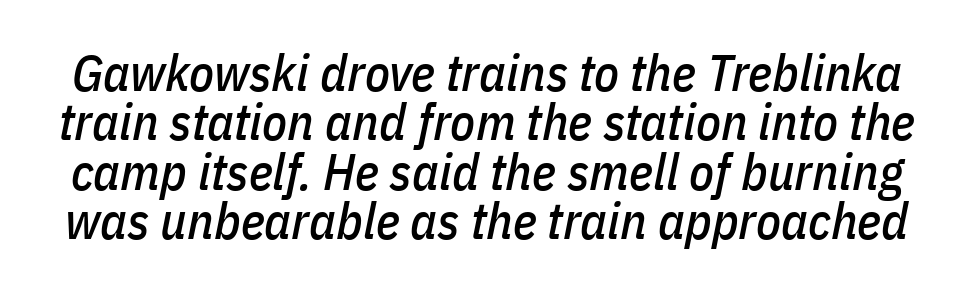
Q: Is the text italic (slanted)? A: Yes, it leans right by about 11 degrees.
Q: Is the text underlined? A: No.
Q: Is the spacing between letters normal or unusually wide? A: Normal.
Q: Is the spacing between lines tight, normal or loose? A: Tight.
Q: Width (condensed, normal, or wide)? A: Condensed.
Q: Stroke contrast? A: Low.
Q: x-height? A: Medium.
Q: Monospaced? A: No.
